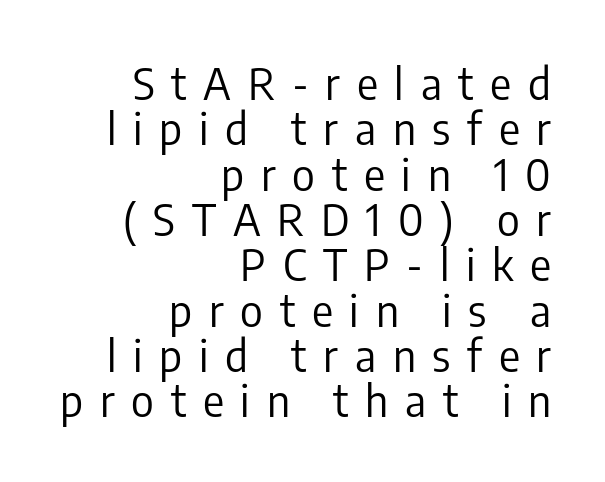
The passage shown is typed in a proportional face where columns would drift. Ordinary non-slanted type is in use. The block of text is dense from top to bottom, with scant space between rows. Tracking here is generous; glyphs stand well apart from one another. The characters display no serif detailing; their extremities are plain. The baseline area is clear.
